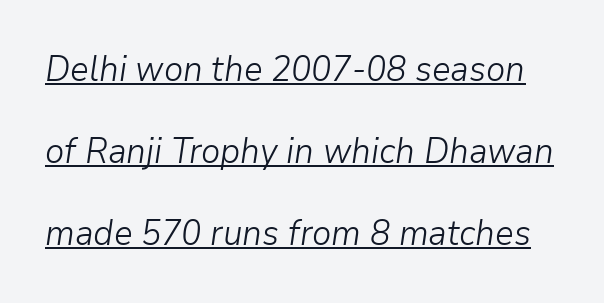
The image shows 35 px light type, italic (leaning right); set loose line spacing (2.34x), normal letter spacing, underlined; low stroke contrast and a medium x-height.
